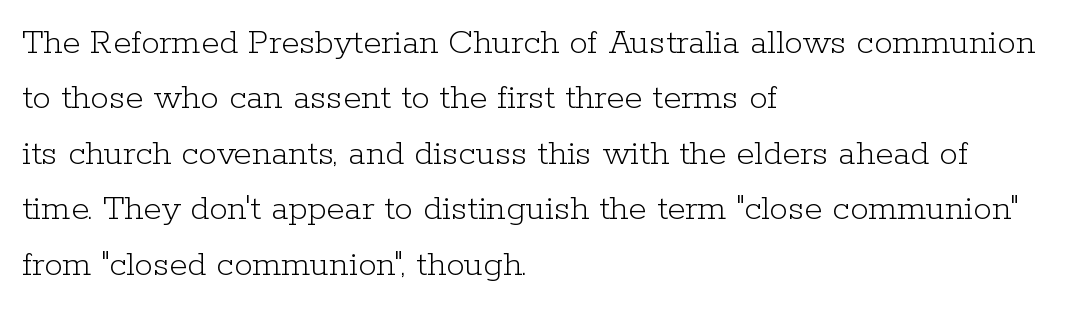
The image shows 37 px light serif type, upright; set left-aligned, normal line spacing (1.5x), normal letter spacing, not underlined; low stroke contrast and a medium x-height.
